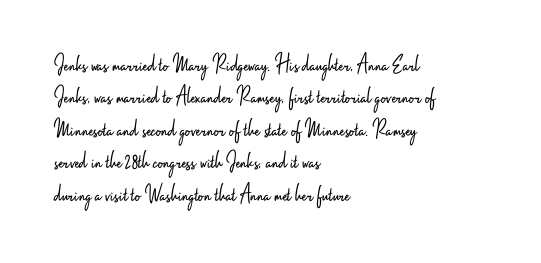
The image shows 25 px text type; set left-aligned, normal line spacing (1.3x), normal letter spacing, not underlined.
